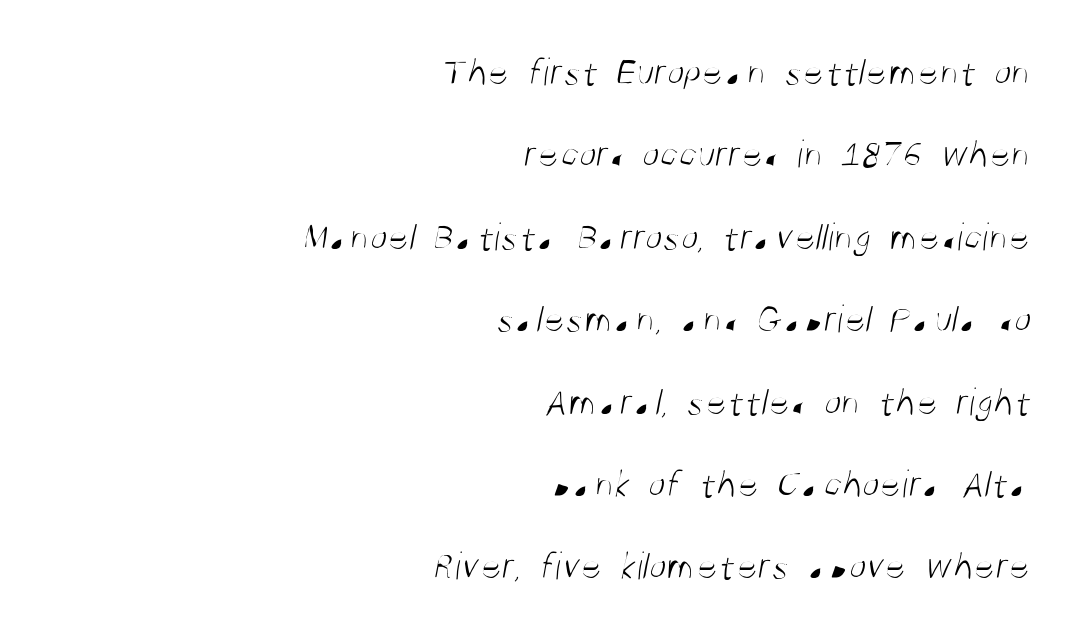
{"serif": "no", "bold": "no", "weight": "light", "width": "condensed", "stroke_contrast": "medium", "x_height": "large", "monospaced": "no", "underline": "no", "align": "right", "line_spacing": "loose", "line_spacing_ratio": 2.06, "letter_spacing": "normal", "letter_spacing_em": 0.0, "glyph_px": 40}
